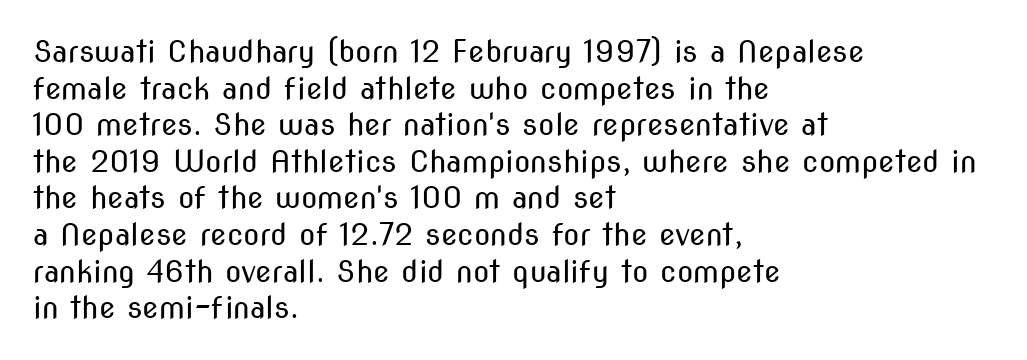
The image shows 30 px regular-weight, condensed sans-serif type, upright; set left-aligned, line spacing 1.22x, normal letter spacing, not underlined; medium stroke contrast and a medium x-height.
